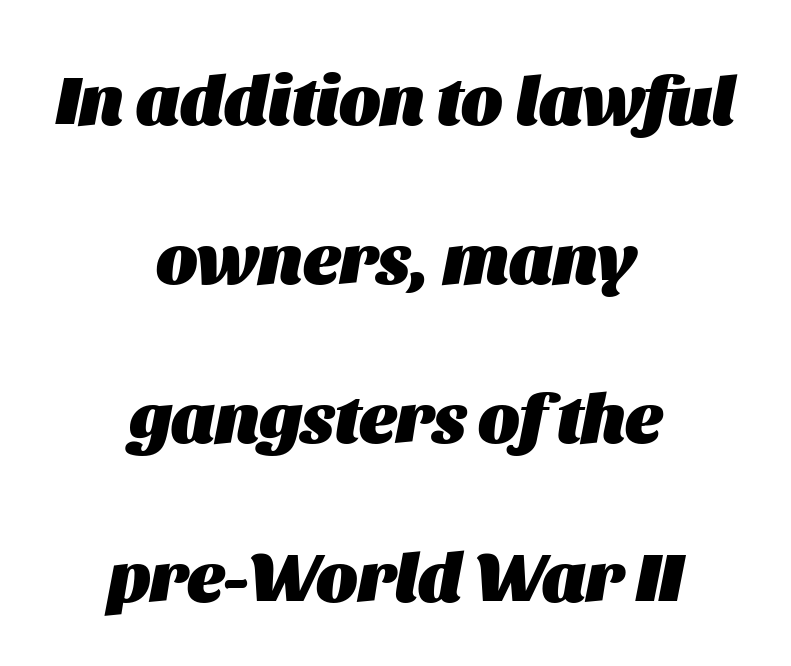
The axis of the letterforms is tilted away from vertical. Unmarked baselines from the first word to the last. The gaps between neighbouring characters are ordinary and unremarkable. Is this a fixed-width face? No — the glyphs have proportional, varying widths. How heavy is the stroke? Heavy — this is a bold. The setting favours the middle, as headings and verse often do.
